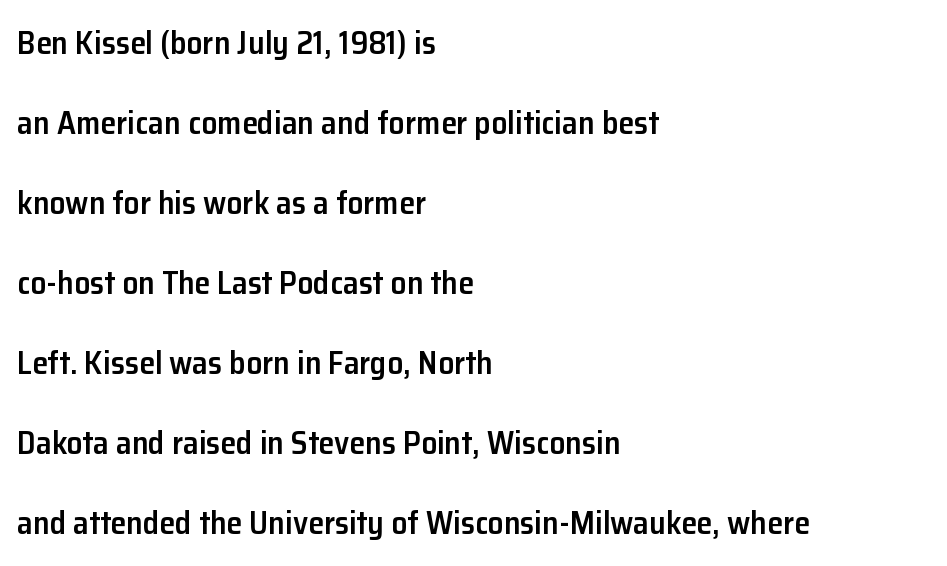
The image shows 32 px semibold sans-serif type, upright; set left-aligned, loose line spacing (2.5x), normal letter spacing, not underlined; low stroke contrast and a medium x-height.
